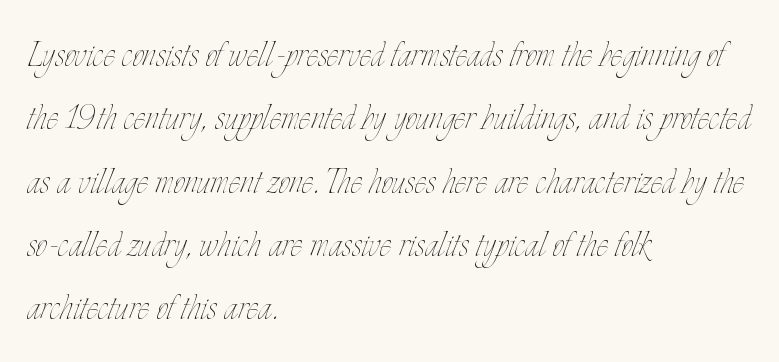
Q: Is the text bold? A: No.
Q: Is the text italic (slanted)? A: Yes.
Q: Is the text underlined? A: No.
Q: How is the paragraph aligned? A: Left-aligned.
Q: Is the spacing between letters normal or unusually wide? A: Normal.
Q: Is the spacing between lines tight, normal or loose? A: Normal.
Q: Width (condensed, normal, or wide)? A: Condensed.
Q: Stroke contrast? A: Low.
Q: x-height? A: Small.
Q: Monospaced? A: No.
